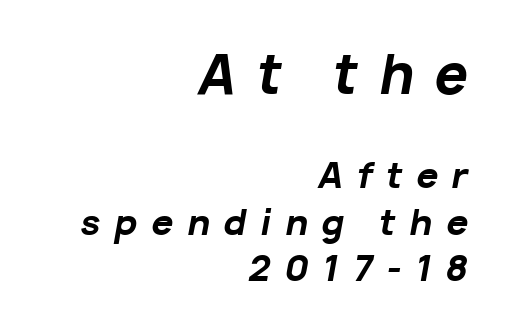
The image shows 53 px bold type, italic (leaning right); set right-aligned, normal line spacing (1.32x), unusually wide letter spacing (+0.39 em), not underlined; the first (top) block is 1.51x larger; low stroke contrast and a medium x-height.
